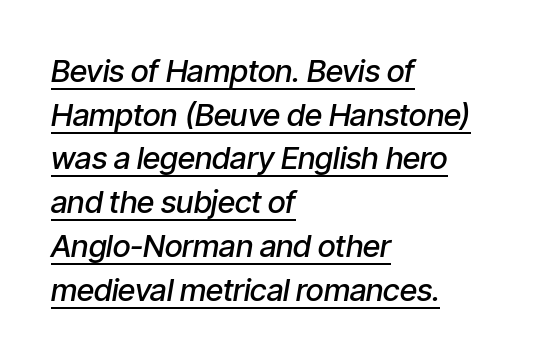
Horizontal bands of white between lines are of average thickness. In designer terms, the underline attribute is active on this setting. Spacing verdict: proportional, widths tailored to each character. The face used here is rendered with its standard letterfit. Tall strokes in this sample are angled rather than plumb. The setting favours the left margin, as ordinary paragraphs usually do.
